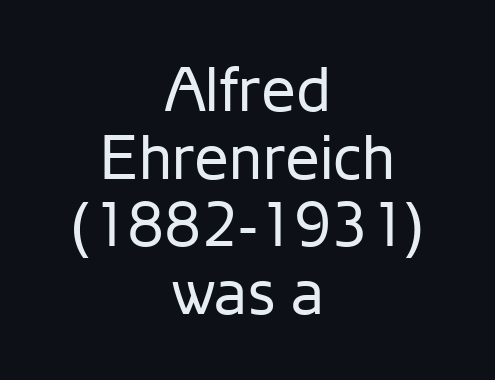
{"serif": "no", "italic": "no", "bold": "no", "weight": "regular", "width": "normal", "stroke_contrast": "low", "x_height": "medium", "monospaced": "no", "underline": "no", "align": "center", "line_spacing": "tight", "line_spacing_ratio": 1.09, "letter_spacing": "normal", "letter_spacing_em": 0.0, "glyph_px": 62}
